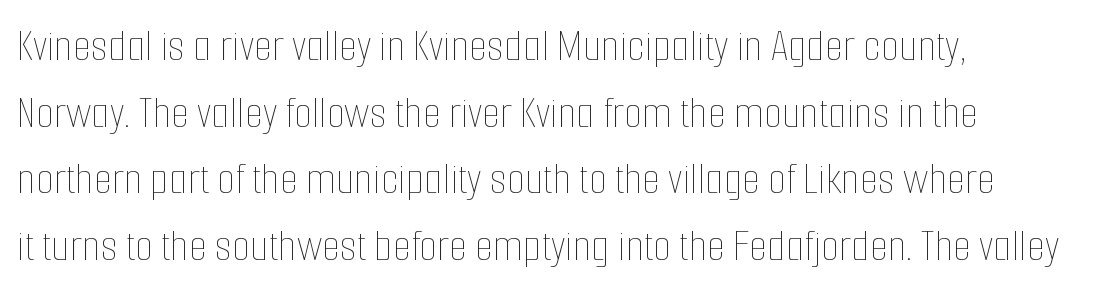
The image shows 47 px thin, condensed type, upright; set left-aligned, normal line spacing (1.42x), normal letter spacing, not underlined; low stroke contrast and a medium x-height.
